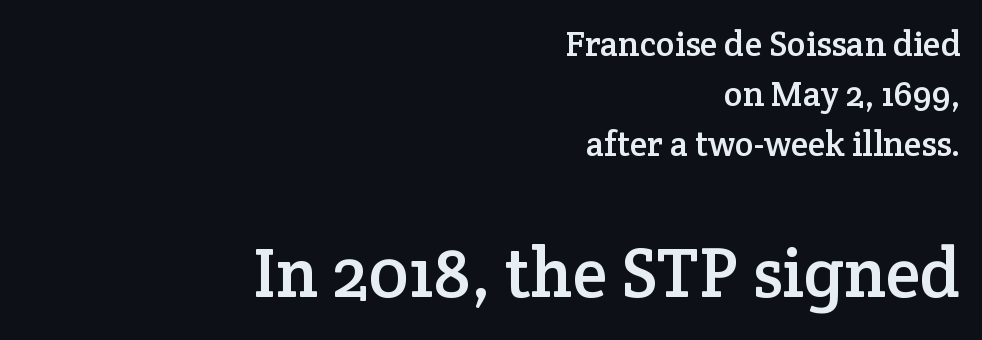
{"serif": "yes", "italic": "no", "width": "normal", "stroke_contrast": "low", "x_height": "medium", "monospaced": "no", "underline": "no", "align": "right", "line_spacing": "normal", "line_spacing_ratio": 1.43, "letter_spacing": "normal", "letter_spacing_em": 0.0, "larger_block": "second", "size_ratio": 2.0, "glyph_px": 70}
